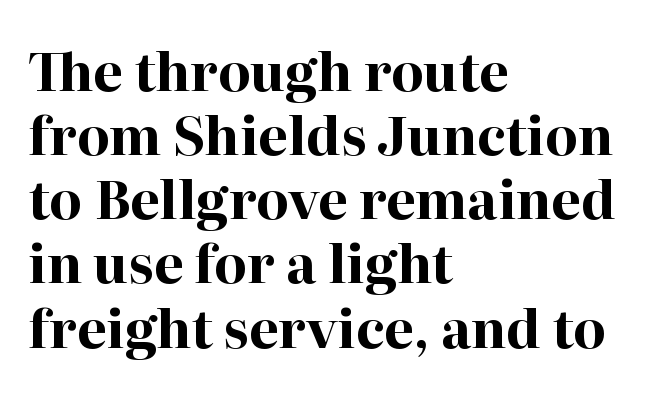
The image shows 53 px bold serif type, upright; set left-aligned, line spacing 1.21x, normal letter spacing, not underlined; high stroke contrast and a medium x-height.
